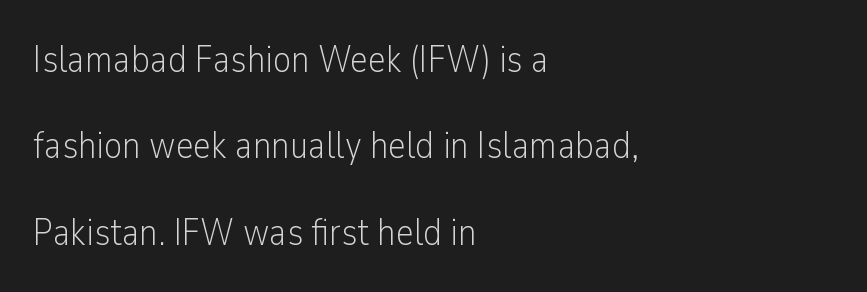
Q: Is the text bold? A: No.
Q: Is the text italic (slanted)? A: No, it is upright.
Q: Is the typeface a serif or a sans-serif typeface? A: Sans-serif.
Q: Is the text underlined? A: No.
Q: How is the paragraph aligned? A: Left-aligned.
Q: Is the spacing between letters normal or unusually wide? A: Normal.
Q: Is the spacing between lines tight, normal or loose? A: Loose.
Q: Width (condensed, normal, or wide)? A: Condensed.
Q: Stroke contrast? A: Low.
Q: x-height? A: Medium.
Q: Monospaced? A: No.
